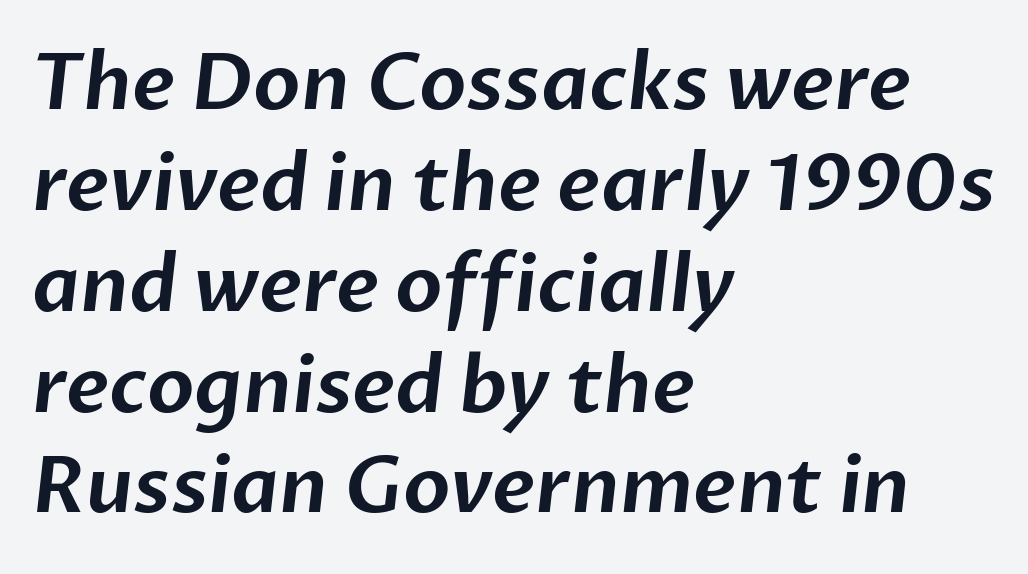
{"serif": "no", "width": "normal", "stroke_contrast": "low", "x_height": "medium", "monospaced": "no", "underline": "no", "align": "left", "line_spacing": "normal", "line_spacing_ratio": 1.31, "letter_spacing": "normal", "letter_spacing_em": 0.0, "glyph_px": 77}
